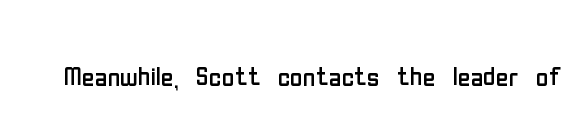
Vertical strokes here are truly vertical. Each letter keeps its own natural width here, so spacing adapts to shape. Tracking here is standard; glyphs follow each other at the usual distance. These lines are composed in type without serifs.
